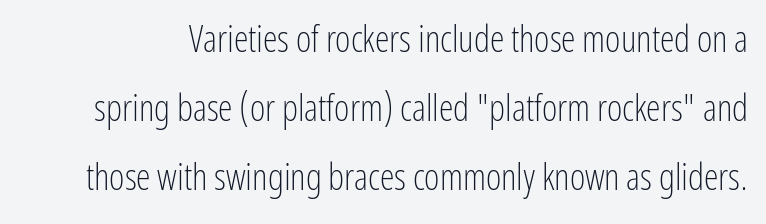
Q: Is the text bold? A: No.
Q: Is the text italic (slanted)? A: No, it is upright.
Q: Is the typeface a serif or a sans-serif typeface? A: Sans-serif.
Q: Is the text underlined? A: No.
Q: Is the spacing between letters normal or unusually wide? A: Normal.
Q: Width (condensed, normal, or wide)? A: Condensed.
Q: Stroke contrast? A: Low.
Q: x-height? A: Medium.
Q: Monospaced? A: No.
